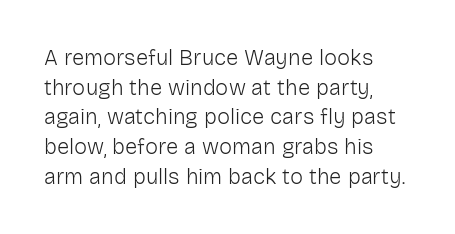
{"italic": "no", "bold": "no", "underline": "no", "align": "left", "line_spacing": "normal", "line_spacing_ratio": 1.35, "letter_spacing": "normal", "letter_spacing_em": 0.0, "glyph_px": 22}
